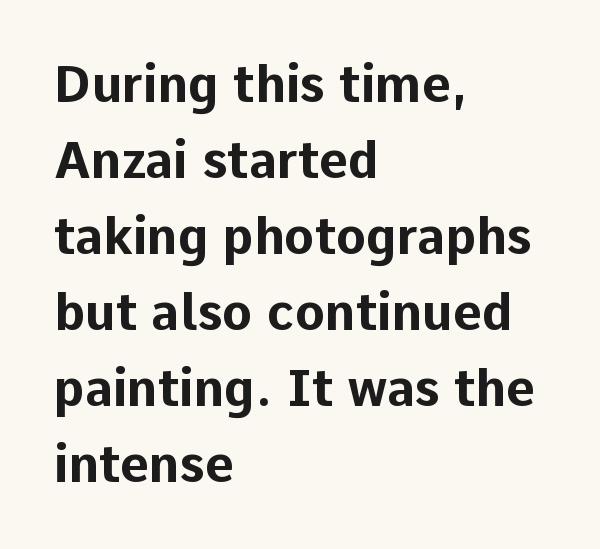
Q: Is the text bold? A: Yes.
Q: Is the text italic (slanted)? A: No, it is upright.
Q: Is the typeface a serif or a sans-serif typeface? A: Sans-serif.
Q: Is the text underlined? A: No.
Q: How is the paragraph aligned? A: Left-aligned.
Q: Is the spacing between letters normal or unusually wide? A: Normal.
Q: Is the spacing between lines tight, normal or loose? A: Normal.
Q: Width (condensed, normal, or wide)? A: Normal.
Q: Stroke contrast? A: Low.
Q: x-height? A: Medium.
Q: Monospaced? A: No.
